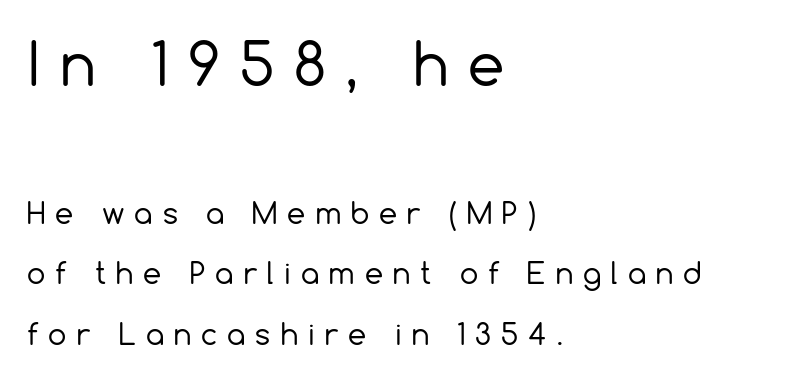
The image shows 58 px regular-weight sans-serif type, upright; set left-aligned, loose line spacing (2.08x), unusually wide letter spacing (+0.35 em), not underlined; the first (top) block is 2.0x larger; a medium x-height.
